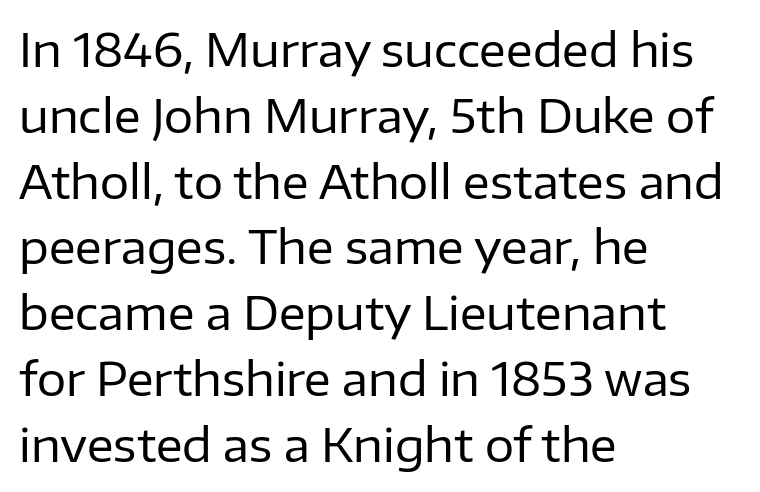
{"serif": "no", "italic": "no", "bold": "no", "weight": "regular", "width": "normal", "stroke_contrast": "low", "x_height": "medium", "monospaced": "no", "underline": "no", "align": "left", "line_spacing": "normal", "line_spacing_ratio": 1.43, "letter_spacing": "normal", "letter_spacing_em": 0.0, "glyph_px": 46}
